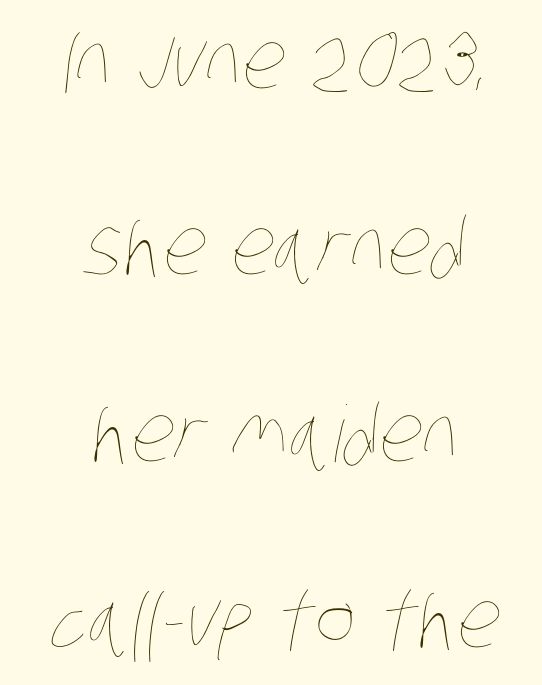
The image shows 78 px thin, condensed type; set centered, loose line spacing (2.39x), normal letter spacing, not underlined; low stroke contrast and a large x-height.
